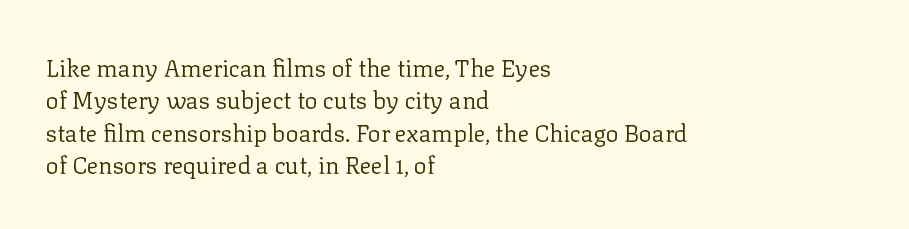
{"italic": "no", "bold": "no", "underline": "no", "align": "left", "line_spacing": "normal", "line_spacing_ratio": 1.35, "letter_spacing": "normal", "letter_spacing_em": 0.0, "glyph_px": 24}
